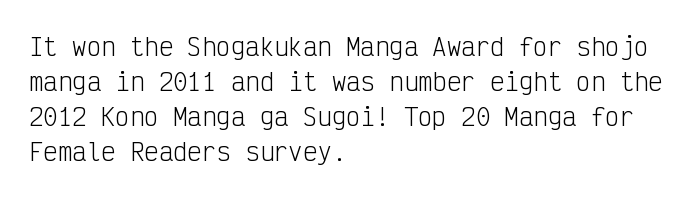
No word sits above an underline. This is the regular roman posture of the typeface. The lines in this sample share a left origin and differ only in where they stop. Successive baselines arrive at the customary interval.
